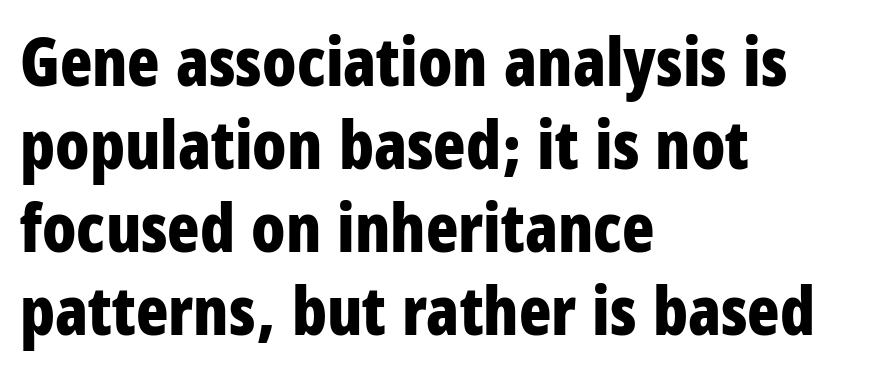
Regarding serifs, this sample does without them. Every character sits straight up, as roman type does. Words appear dense and cohesive because spacing is normal. Any mark beneath the type? The region is blank. Which margin do the lines hug? The left one — the right edge is uneven.
